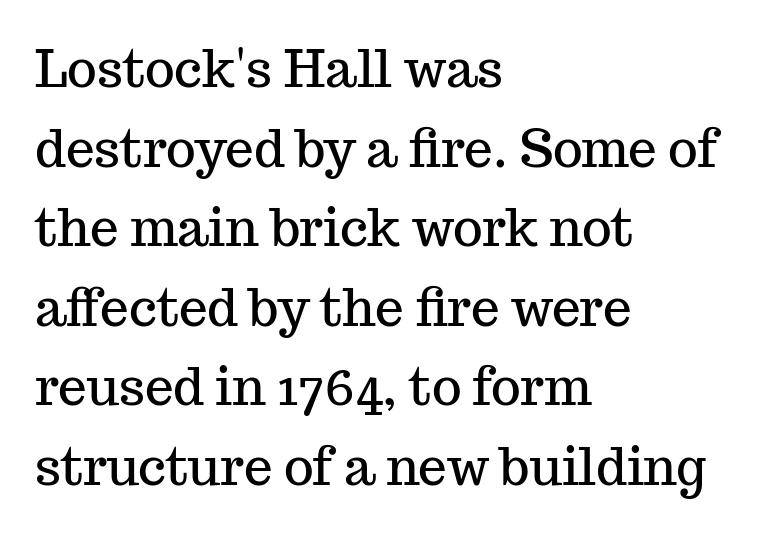
{"serif": "yes", "italic": "no", "width": "normal", "stroke_contrast": "medium", "x_height": "medium", "monospaced": "no", "underline": "no", "align": "left", "line_spacing": "normal", "line_spacing_ratio": 1.56, "letter_spacing": "normal", "letter_spacing_em": 0.0, "glyph_px": 51}
